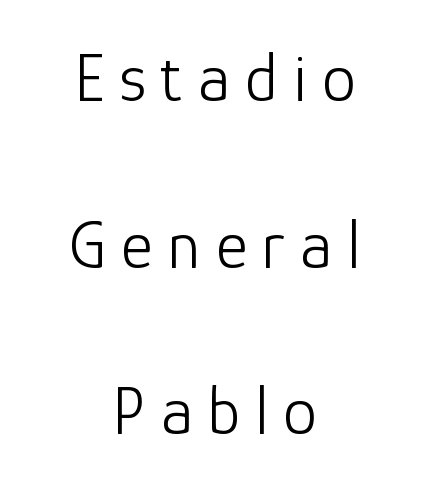
The image shows 68 px light sans-serif type, upright; set centered, loose line spacing (2.45x), unusually wide letter spacing (+0.22 em), not underlined; low stroke contrast and a medium x-height.
